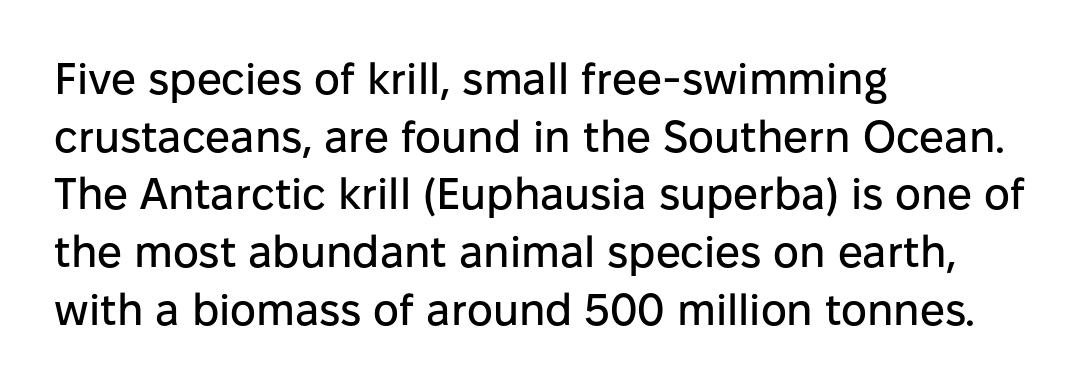
The strip under each line holds only bare page. The space between consecutive lines is moderate. Proportional: the letters do not fall into vertical columns. Notice how the stems are strictly vertical — no italics here. Unlike a traditional serif, this face leaves its strokes unadorned. The gaps between neighbouring characters are ordinary and unremarkable.
